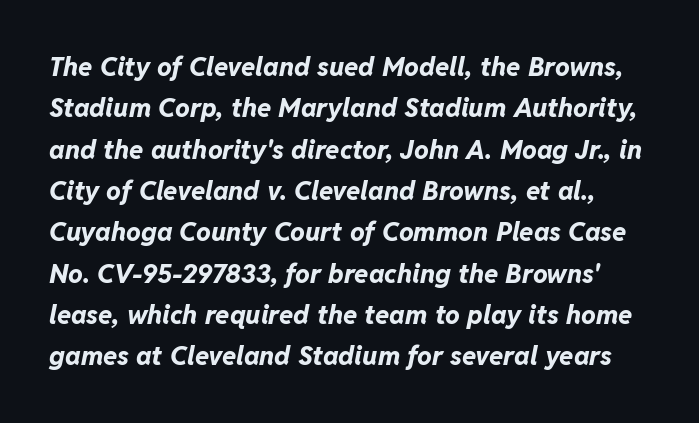
Students, this is bold: see how much ink each stroke carries. Tracking here is standard; glyphs follow each other at the usual distance. Baseline-to-baseline distance is the conventional proportion of letter height. The letters are slanted; this is an italic face. No word sits above an underline.
